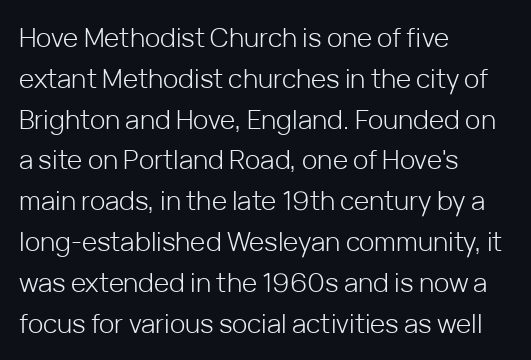
The image shows 26 px text type, upright; set left-aligned, normal line spacing (1.57x), normal letter spacing, not underlined.
